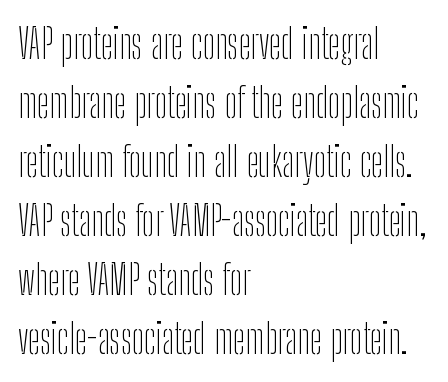
{"serif": "no", "italic": "no", "bold": "no", "weight": "thin", "width": "condensed", "stroke_contrast": "low", "x_height": "medium", "monospaced": "no", "underline": "no", "align": "left", "line_spacing": "normal", "line_spacing_ratio": 1.44, "letter_spacing": "normal", "letter_spacing_em": 0.0, "glyph_px": 41}
